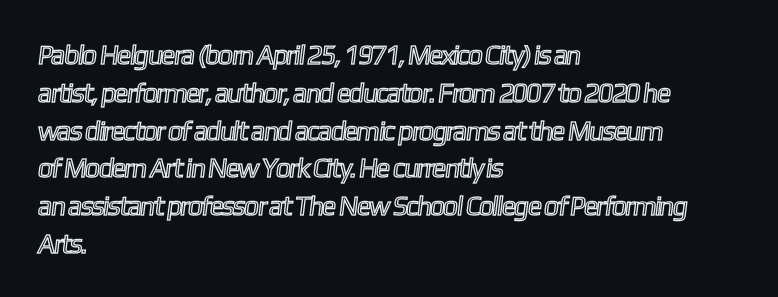
Short note: letters normally spaced. Is the block centered? No — it sits flush against the left margin. Is there much room between lines? A standard amount, neither cramped nor airy. Rule under the text: the space is simply empty.
